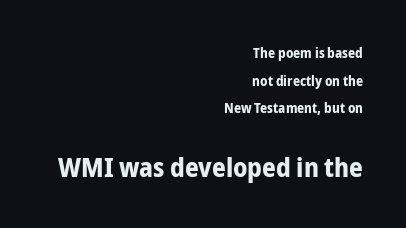
{"italic": "no", "bold": "yes", "underline": "no", "align": "right", "line_spacing": "loose", "line_spacing_ratio": 1.98, "letter_spacing": "normal", "letter_spacing_em": 0.0, "larger_block": "second", "size_ratio": 1.93, "glyph_px": 27}
